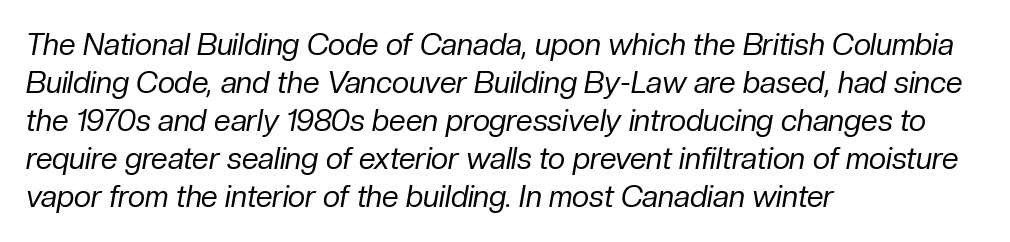
Descenders are the only things crossing below the line. Is the type slanted? Yes — the strokes lean at a clear angle. Horizontal alignment here is leftward, the default for most running prose. The weight would be labelled regular, book, light, or lighter still. A typesetter would call this leading conventional body-copy spacing. Think of a printed novel: that variable character pitch is what you see here.
